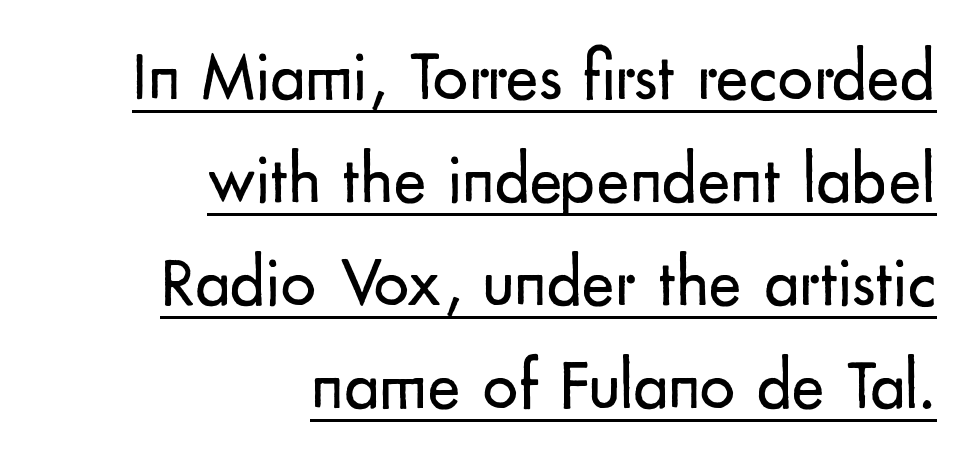
The image shows 70 px regular-weight sans-serif type, upright; set right-aligned, normal line spacing (1.47x), normal letter spacing, underlined; low stroke contrast and a small x-height.
